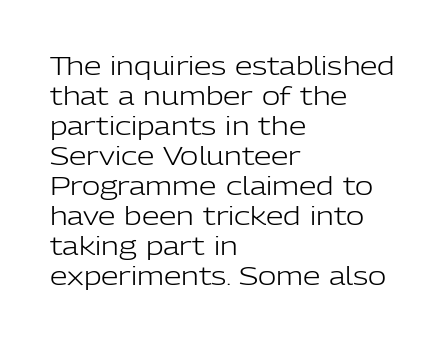
The image shows 25 px text type, upright; set left-aligned, line spacing 1.2x, normal letter spacing, not underlined.
